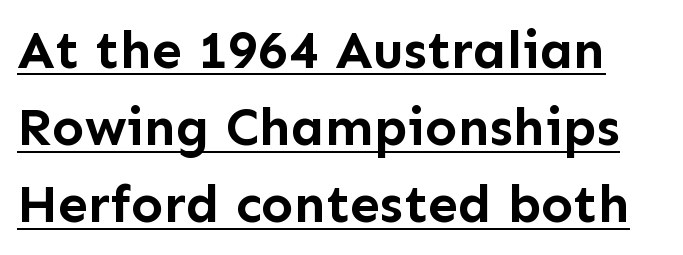
Does the lettering tilt? It doesn't — this is upright. These lines are rendered in a variable-pitch font. The vertical gap from one line to the next is medium. Set as a true bold cut, around the 700 mark.
